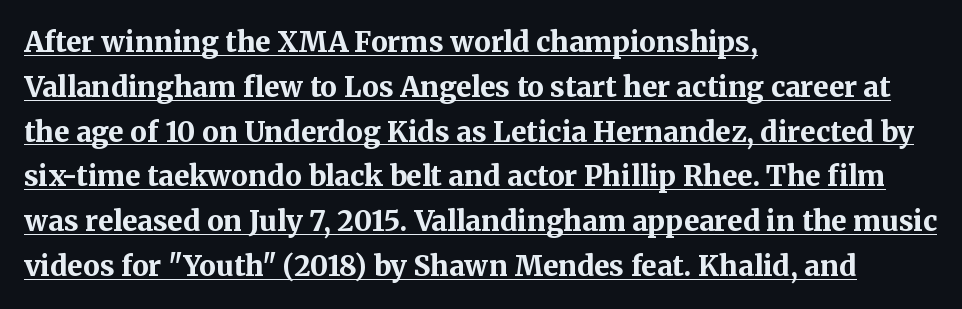
The image shows 28 px bold serif type, upright; set left-aligned, normal line spacing (1.6x), normal letter spacing, underlined; medium stroke contrast and a medium x-height.
